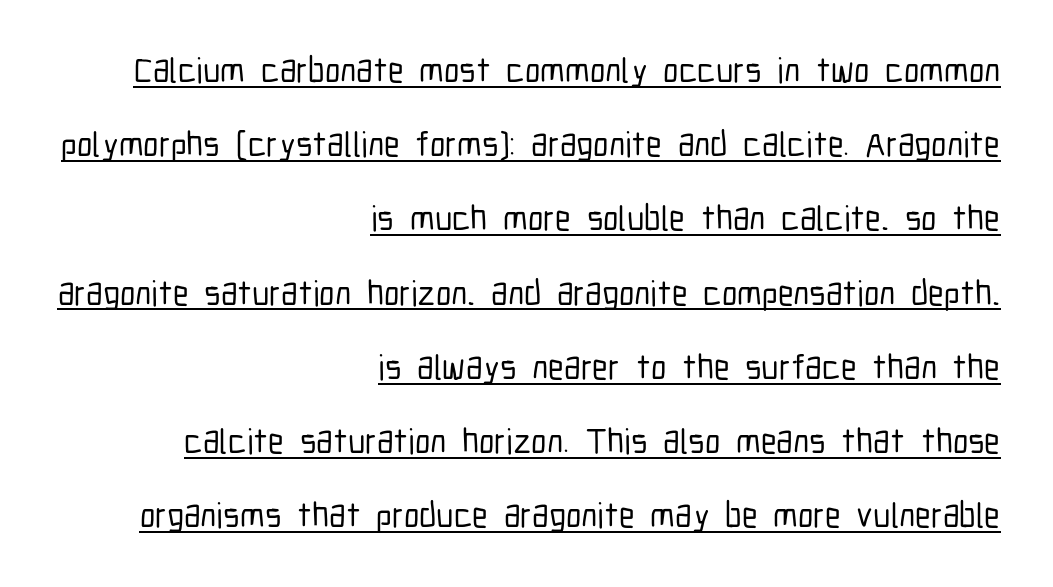
Q: Is the text italic (slanted)? A: No, it is upright.
Q: Is the typeface a serif or a sans-serif typeface? A: Sans-serif.
Q: Is the text underlined? A: Yes.
Q: How is the paragraph aligned? A: Right-aligned.
Q: Is the spacing between letters normal or unusually wide? A: Normal.
Q: Is the spacing between lines tight, normal or loose? A: Loose.
Q: Width (condensed, normal, or wide)? A: Condensed.
Q: Stroke contrast? A: Low.
Q: x-height? A: Medium.
Q: Monospaced? A: No.
